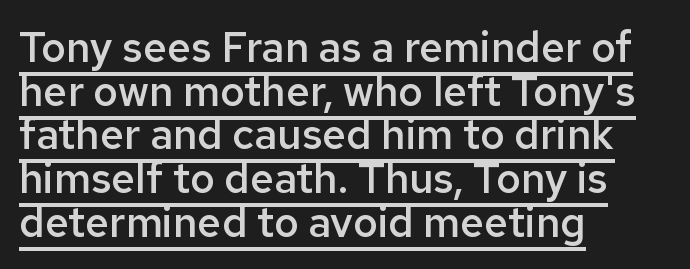
Stroke terminals: plain, sans-serif. A student would call this left alignment; a typographer would say flush left, rag right. Line spacing here is tight. Stroke thickness is moderately raised; the sample reads as semibold.
